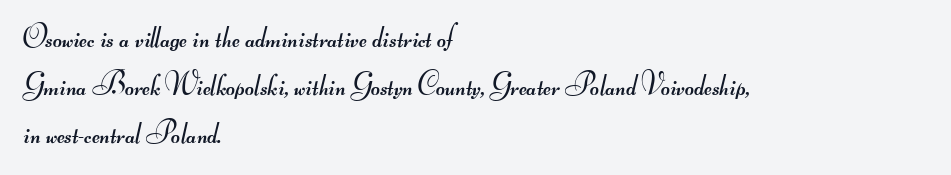
Beneath every word, the page is bare. Successive baselines arrive at the customary interval. Leftover space on each line is placed entirely after the last word. This rendering employs a face without finishing strokes, i.e., a sans-serif. The letterforms sit at book weight or below. Do the characters align in a grid? No, the font is proportional.
